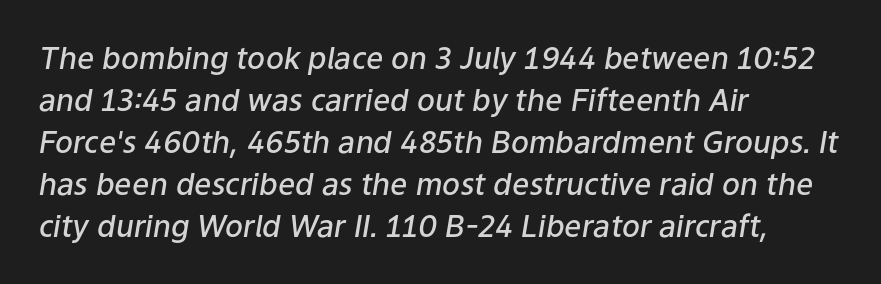
Q: Is the text bold? A: Semi-bold.
Q: Is the text italic (slanted)? A: Yes, it leans right by about 9 degrees.
Q: Is the text underlined? A: No.
Q: How is the paragraph aligned? A: Left-aligned.
Q: Is the spacing between letters normal or unusually wide? A: Normal.
Q: Is the spacing between lines tight, normal or loose? A: Normal.
Q: Width (condensed, normal, or wide)? A: Normal.
Q: Stroke contrast? A: Low.
Q: x-height? A: Medium.
Q: Monospaced? A: No.
